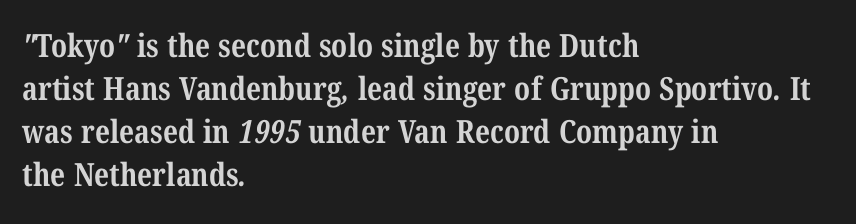
Is this a fixed-width face? No — the glyphs have proportional, varying widths. Caption: bold face, heavy strokes. Check the space under the baseline: it is left empty. Line beginnings align vertically; line endings do not. Is the letter spacing exaggerated? No — it looks like the ordinary default. What kind of face is this? One with serifs.
